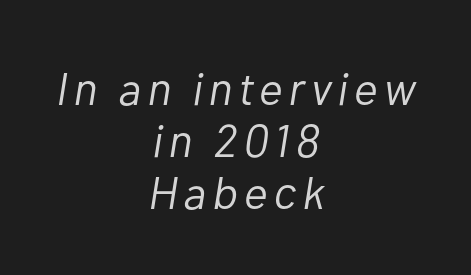
{"italic": "yes", "lean": "right", "slant_degrees": 10, "bold": "no", "weight": "light", "width": "normal", "stroke_contrast": "low", "x_height": "medium", "monospaced": "no", "underline": "no", "align": "center", "line_spacing": "tight", "line_spacing_ratio": 1.13, "glyph_px": 46}
